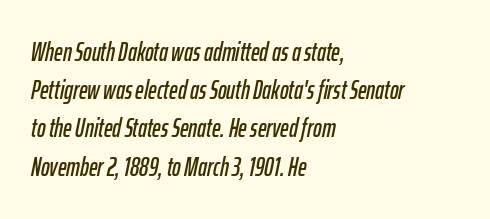
Q: Is the text italic (slanted)? A: Yes, it leans right by about 12 degrees.
Q: Is the text underlined? A: No.
Q: How is the paragraph aligned? A: Left-aligned.
Q: Is the spacing between letters normal or unusually wide? A: Normal.
Q: Is the spacing between lines tight, normal or loose? A: Normal.
